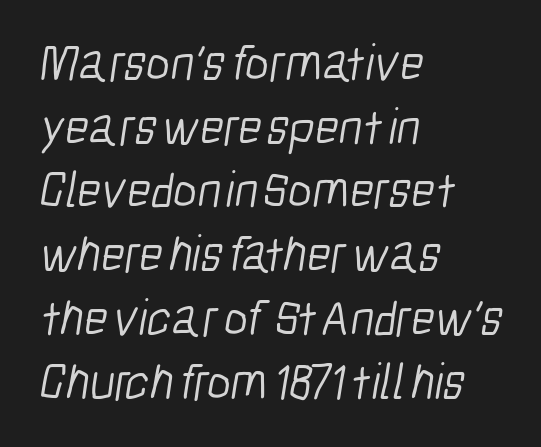
The image shows 51 px light, condensed sans-serif type; set left-aligned, normal line spacing (1.25x), normal letter spacing, not underlined; low stroke contrast and a medium x-height.
